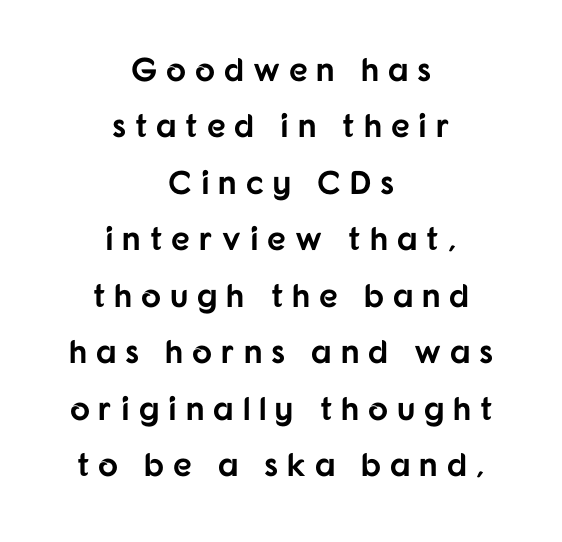
{"serif": "no", "italic": "no", "bold": "yes", "weight": "bold", "width": "normal", "stroke_contrast": "low", "x_height": "medium", "monospaced": "no", "underline": "no", "align": "center", "line_spacing_ratio": 1.71, "letter_spacing": "wide", "letter_spacing_em": 0.27, "glyph_px": 33}
